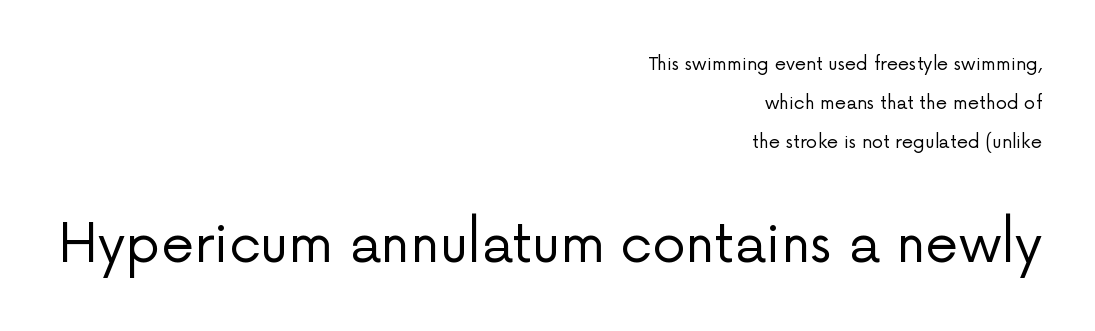
The image shows 53 px regular-weight sans-serif type, upright; set right-aligned, loose line spacing (2.17x), normal letter spacing, not underlined; the second (bottom) block is 2.94x larger; low stroke contrast and a medium x-height.
